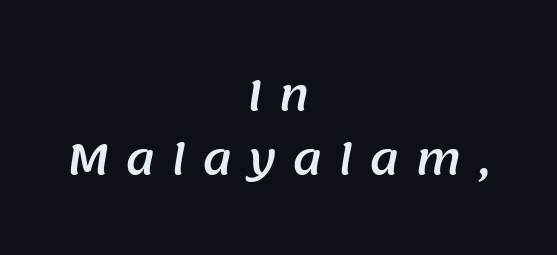
Note the varied advance widths — an 'i' is clearly narrower than an 'm'. The area under the type is left untouched. Casual observation: everything's sitting right in the middle. Note: no serifs on the glyphs. The passage shown has open, widely tracked lettering throughout.
